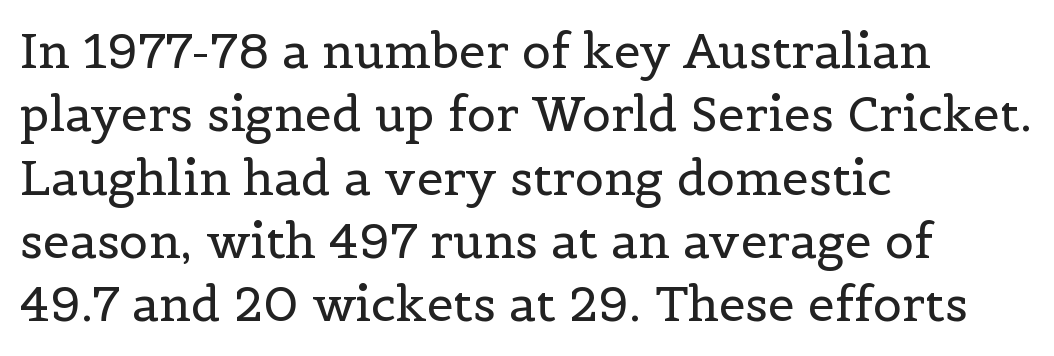
Q: Is the text bold? A: No.
Q: Is the text italic (slanted)? A: No, it is upright.
Q: Is the typeface a serif or a sans-serif typeface? A: Serif.
Q: Is the text underlined? A: No.
Q: How is the paragraph aligned? A: Left-aligned.
Q: Is the spacing between letters normal or unusually wide? A: Normal.
Q: Is the spacing between lines tight, normal or loose? A: Normal.
Q: Width (condensed, normal, or wide)? A: Normal.
Q: x-height? A: Medium.
Q: Monospaced? A: No.
